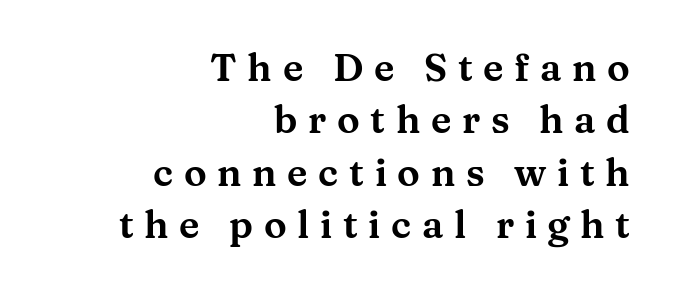
The image shows 38 px wide serif type, upright; set right-aligned, normal line spacing (1.38x), unusually wide letter spacing (+0.28 em), not underlined; medium stroke contrast and a medium x-height.
